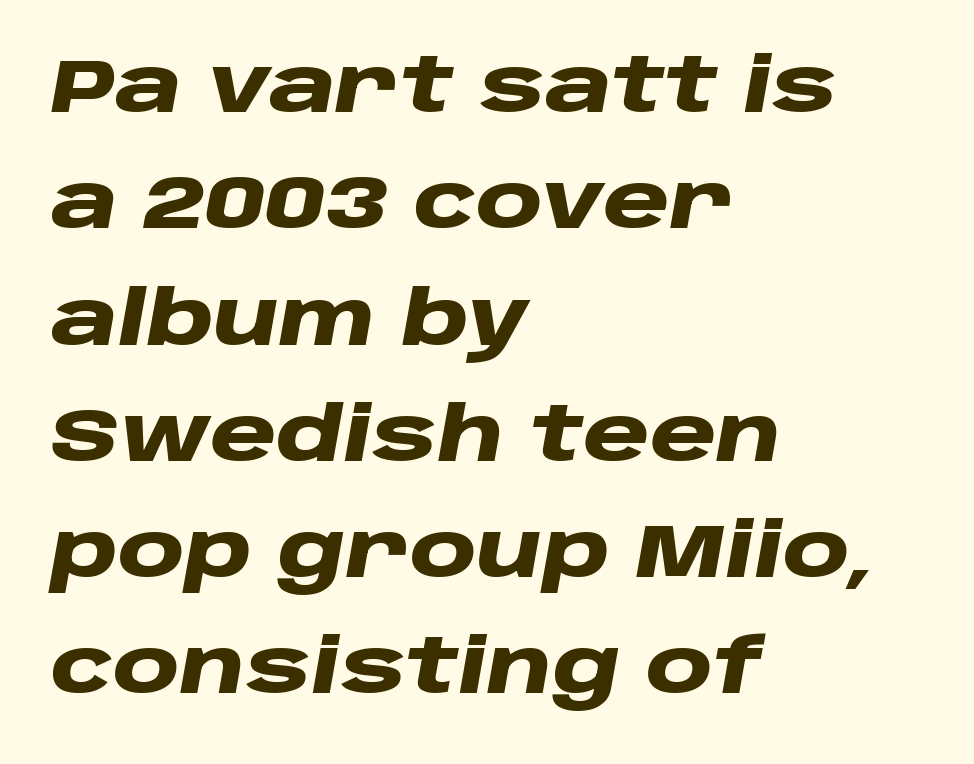
Leading: standard. A typesetter would call this proportional, since set widths differ per character. In terms of posture, this sample is oblique. Is the letter spacing exaggerated? No — it looks like the ordinary default. No word sits above an underline. Alignment: flush left.
